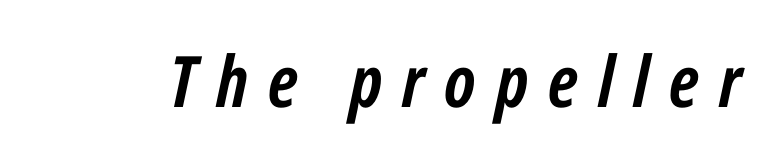
The face used here is proportionally spaced, like ordinary book or web type. Emphasis by weight is at full strength: bold. Tall strokes in this sample are angled rather than plumb. A clean baseline with only descenders dipping below it. Observe the wide spacing: letters keep a clear distance from each other.
